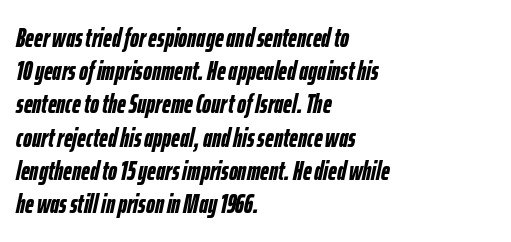
Notice how the passage keeps a crisp vertical edge on the left only. Descender tails drop into unmarked territory. Yep, that's italic — everything's leaning. Standard letterfit; no display-style spreading of the glyphs. The characters look thick and weighty, a clear bold.
